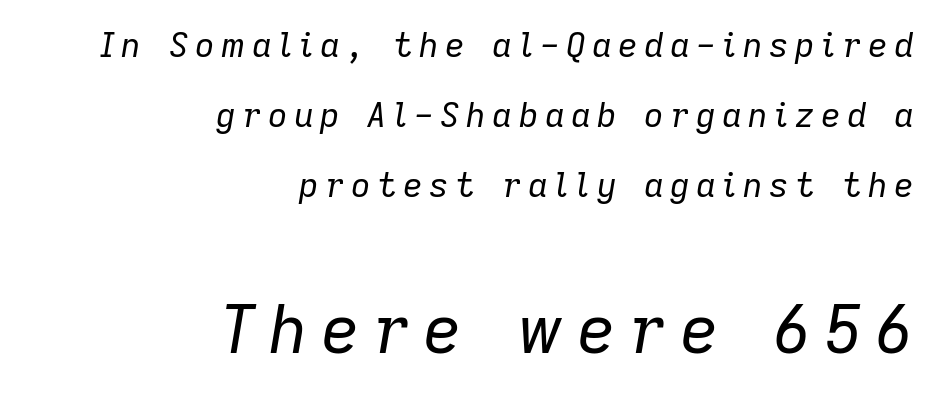
{"italic": "yes", "lean": "right", "slant_degrees": 9, "bold": "no", "weight": "regular", "width": "normal", "stroke_contrast": "low", "x_height": "medium", "monospaced": "no", "underline": "no", "align": "right", "line_spacing": "loose", "line_spacing_ratio": 2.06, "larger_block": "second", "size_ratio": 1.97, "glyph_px": 67}
